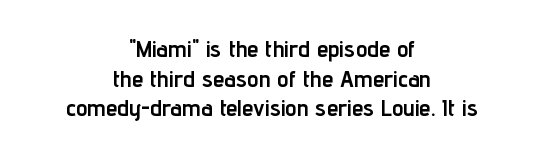
The image shows 23 px bold type, upright; set centered, normal line spacing (1.29x), normal letter spacing, not underlined.
